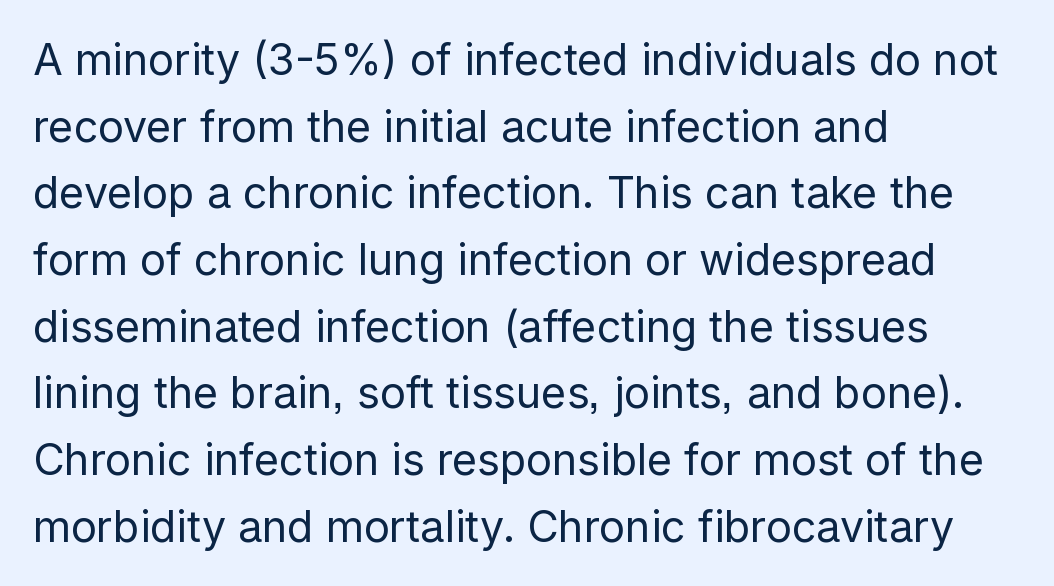
{"serif": "no", "italic": "no", "bold": "no", "weight": "regular", "width": "normal", "stroke_contrast": "low", "x_height": "medium", "monospaced": "no", "underline": "no", "align": "left", "line_spacing": "normal", "line_spacing_ratio": 1.55, "letter_spacing": "normal", "letter_spacing_em": 0.0, "glyph_px": 43}
